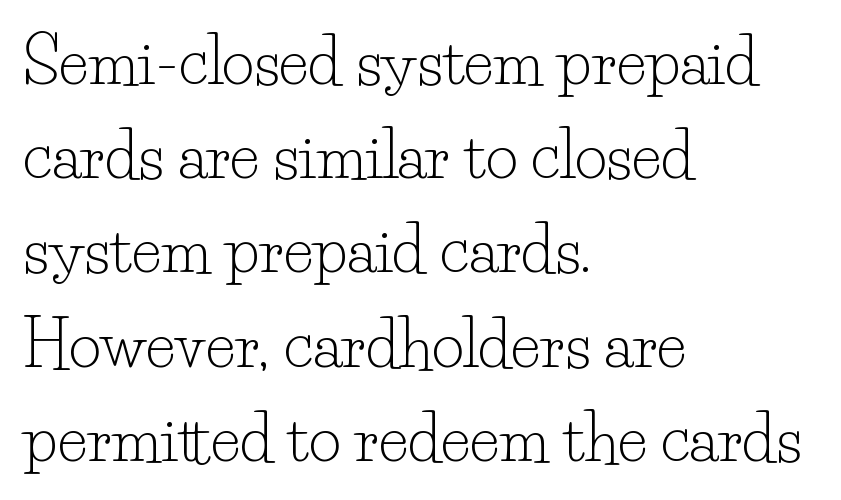
Q: Is the text bold? A: No.
Q: Is the text italic (slanted)? A: No, it is upright.
Q: Is the typeface a serif or a sans-serif typeface? A: Serif.
Q: Is the text underlined? A: No.
Q: How is the paragraph aligned? A: Left-aligned.
Q: Is the spacing between letters normal or unusually wide? A: Normal.
Q: Is the spacing between lines tight, normal or loose? A: Normal.
Q: Width (condensed, normal, or wide)? A: Normal.
Q: Stroke contrast? A: Low.
Q: x-height? A: Small.
Q: Monospaced? A: No.
